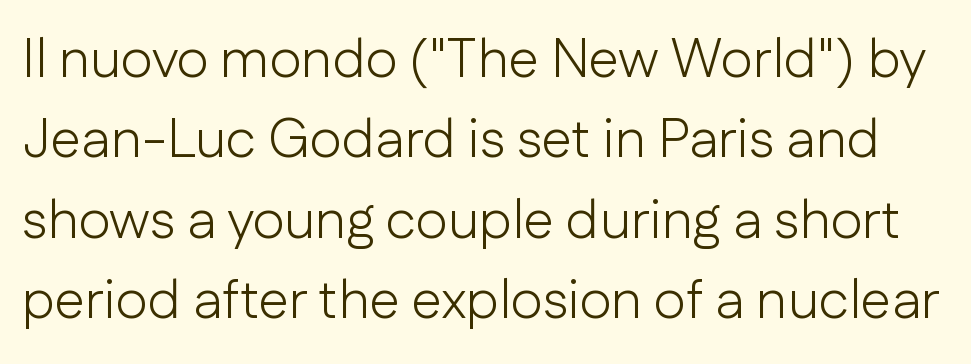
Note the varied advance widths — an 'i' is clearly narrower than an 'm'. Ink coverage per letter is moderate at most. Has an underline been added? It has not. These lines keep a tight, regular rhythm from letter to letter.
